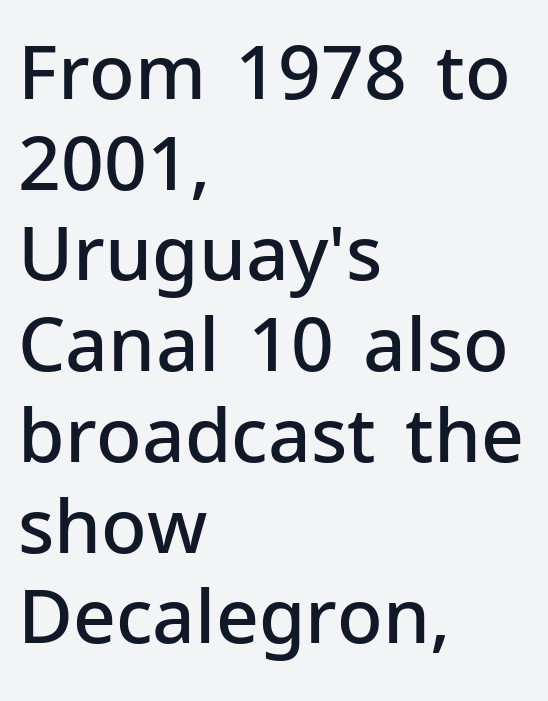
Q: Is the text bold? A: Semi-bold.
Q: Is the text italic (slanted)? A: No, it is upright.
Q: Is the typeface a serif or a sans-serif typeface? A: Sans-serif.
Q: Is the text underlined? A: No.
Q: How is the paragraph aligned? A: Left-aligned.
Q: Is the spacing between letters normal or unusually wide? A: Normal.
Q: Width (condensed, normal, or wide)? A: Normal.
Q: Stroke contrast? A: Low.
Q: x-height? A: Medium.
Q: Monospaced? A: No.
